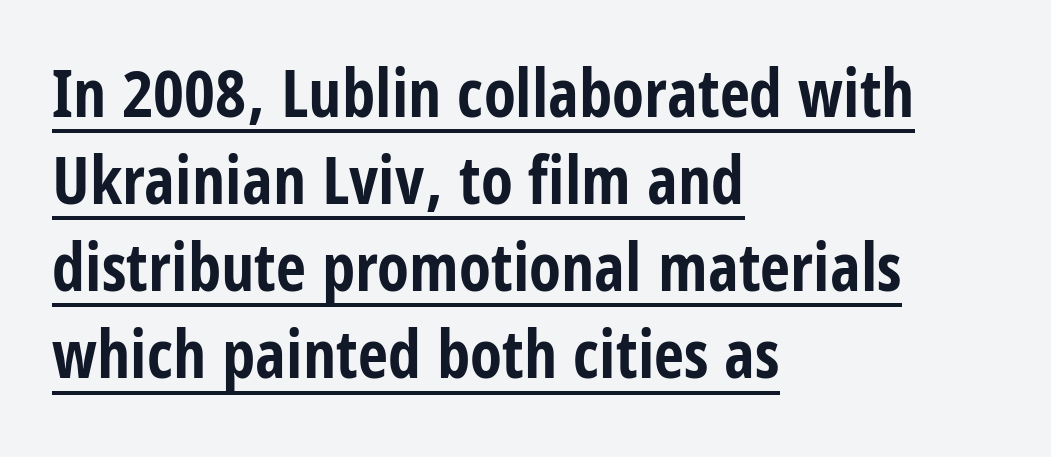
Q: Is the text bold? A: Yes.
Q: Is the text italic (slanted)? A: No, it is upright.
Q: Is the typeface a serif or a sans-serif typeface? A: Sans-serif.
Q: Is the text underlined? A: Yes.
Q: How is the paragraph aligned? A: Left-aligned.
Q: Is the spacing between letters normal or unusually wide? A: Normal.
Q: Is the spacing between lines tight, normal or loose? A: Normal.
Q: Width (condensed, normal, or wide)? A: Condensed.
Q: Stroke contrast? A: Low.
Q: x-height? A: Large.
Q: Monospaced? A: No.
